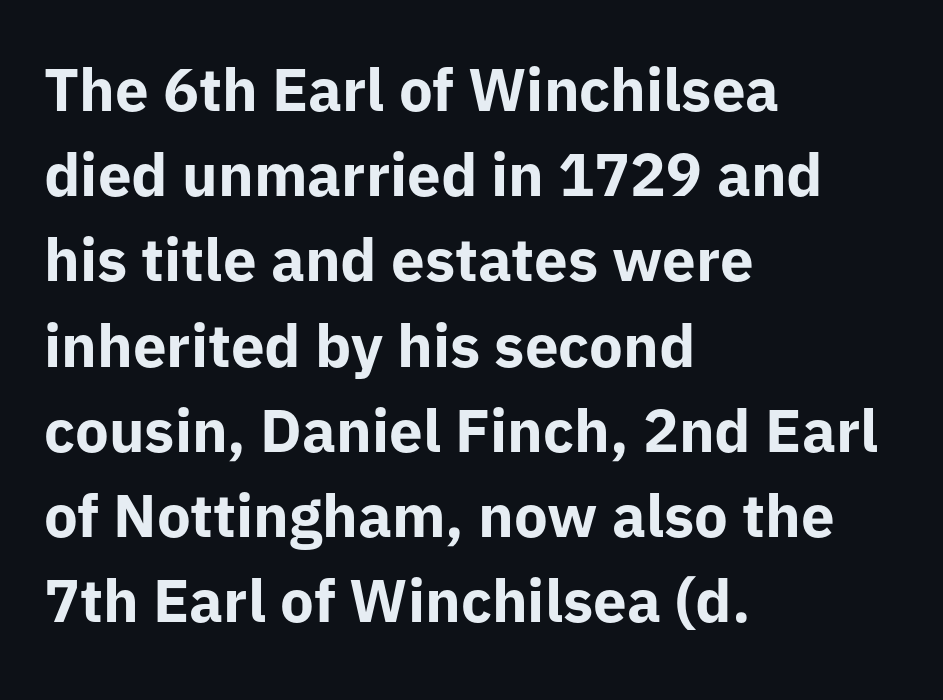
The typeface chosen for these lines omits serifs. This sample uses an upright cut, with every glyph sitting square on the baseline. A classic flush-left, rag-right setting is used for this passage. Every letter is thick-stroked: bold, no question. Underlining? Definitely not there. Is there much room between lines? A standard amount, neither cramped nor airy.
